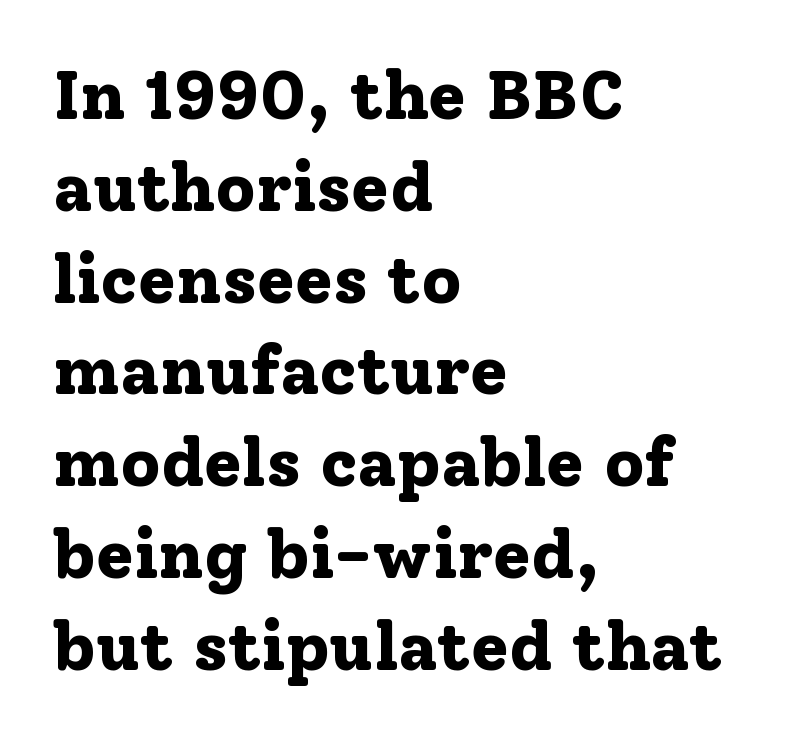
The image shows 69 px bold serif type, upright; set left-aligned, normal line spacing (1.33x), normal letter spacing, not underlined; low stroke contrast and a medium x-height.
